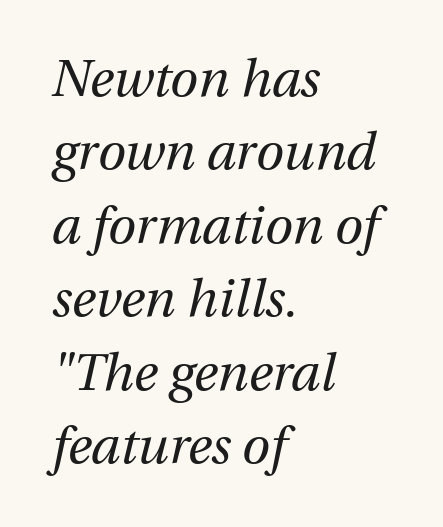
Q: Is the text bold? A: No.
Q: Is the text italic (slanted)? A: Yes, it leans right by about 12 degrees.
Q: Is the text underlined? A: No.
Q: How is the paragraph aligned? A: Left-aligned.
Q: Is the spacing between letters normal or unusually wide? A: Normal.
Q: Is the spacing between lines tight, normal or loose? A: Normal.
Q: Width (condensed, normal, or wide)? A: Normal.
Q: Stroke contrast? A: Medium.
Q: x-height? A: Medium.
Q: Monospaced? A: No.
